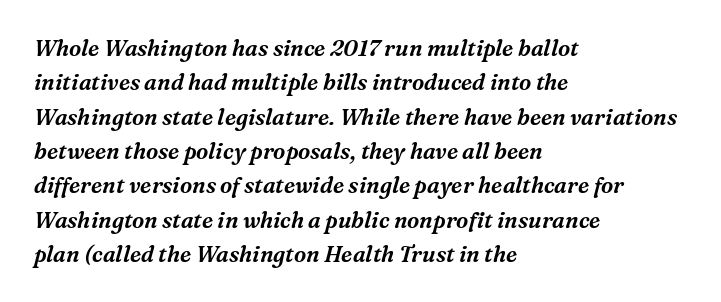
{"italic": "yes", "lean": "right", "slant_degrees": 16, "underline": "no", "align": "left", "line_spacing": "normal", "line_spacing_ratio": 1.56, "letter_spacing": "normal", "letter_spacing_em": 0.0, "glyph_px": 22}
